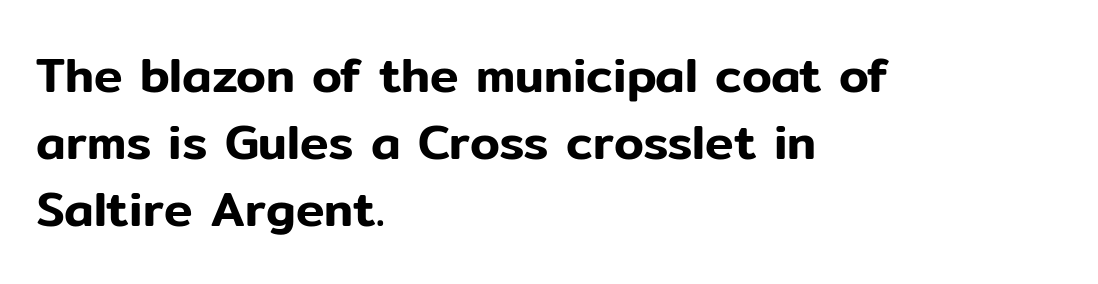
The letters sit at their default tracking, neither squeezed nor spread. Nope, no serifs anywhere on these letters. The setting favours the left margin, as ordinary paragraphs usually do. Evenly set lines give the paragraph a standard silhouette.
